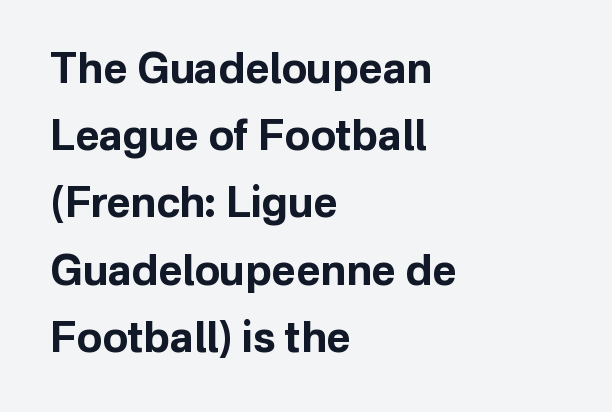
The zone under the glyphs is completely vacant. The horizontal fit of the characters is conventional and even. Line beginnings align vertically; line endings do not. These lines are rendered in a variable-pitch font. Serif or sans? Sans — the stroke terminals are bare.
